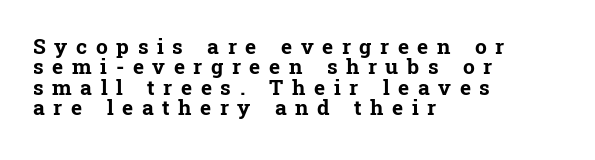
The foot of each line stays bare and open. Strokes here are thick enough to call this a true bold. Tightly led — the rows are bunched. The tracking reads as deliberately expanded to a designer's eye. This rendering uses left alignment, leaving the right contour irregular. When letters stand straight like this, we call the style roman or upright.
